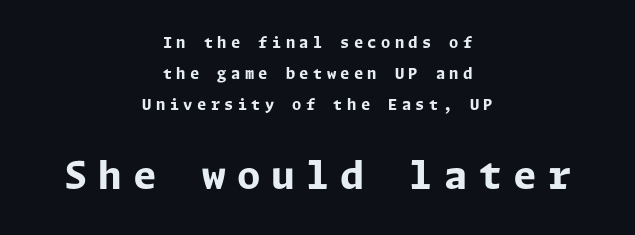
Does the lettering tilt? It doesn't — this is upright. Summary of weight: heavy, a full bold. In terms of leading, this rendering errs on the spacious side. Horizontal alignment here is central, giving a formal, balanced look. Nobody drew a line under any word here. Each letter's strokes conclude bluntly, with no projecting serifs.
